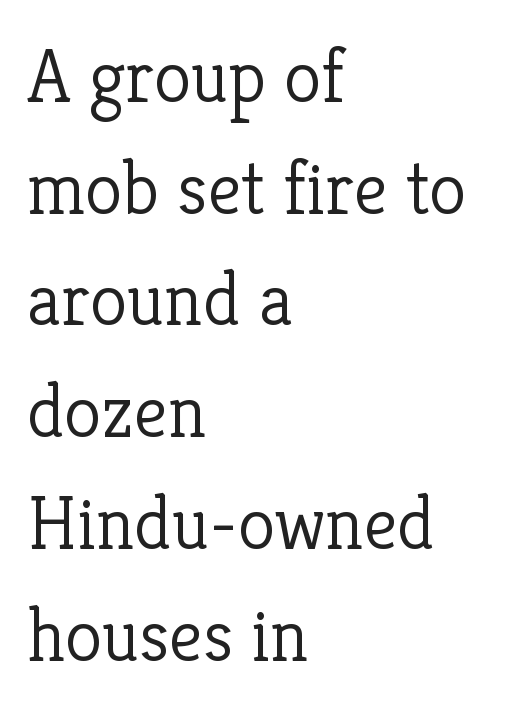
The image shows 76 px light serif type, upright; set left-aligned, normal line spacing (1.47x), normal letter spacing, not underlined; low stroke contrast and a medium x-height.
